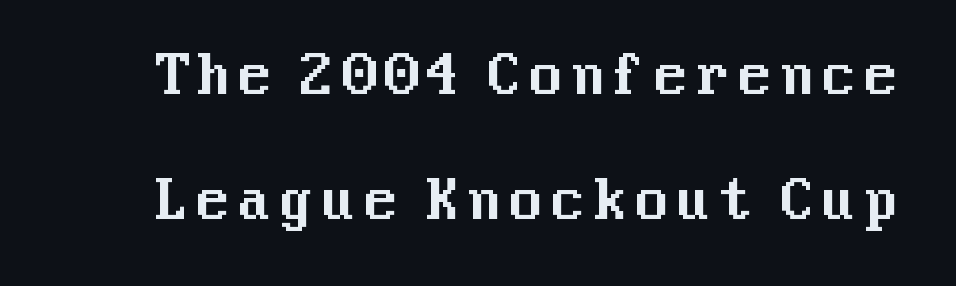
Baseline-to-baseline distance is far greater than the letter height. Check the space under the baseline: it is left empty. Ordinary non-slanted type is in use. The font family rendered here belongs to the sans-serif group.
